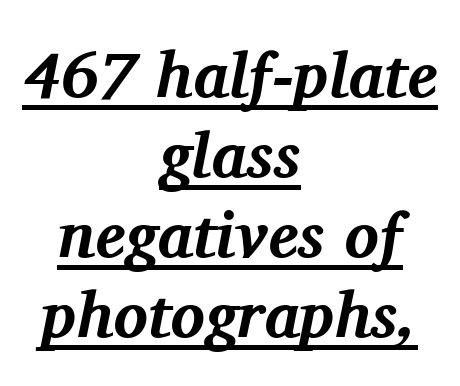
{"serif": "yes", "italic": "yes", "lean": "right", "slant_degrees": 11, "bold": "yes", "weight": "bold", "width": "normal", "stroke_contrast": "medium", "x_height": "medium", "monospaced": "no", "underline": "yes", "align": "center", "line_spacing": "normal", "line_spacing_ratio": 1.25, "letter_spacing": "normal", "letter_spacing_em": 0.0, "glyph_px": 64}
